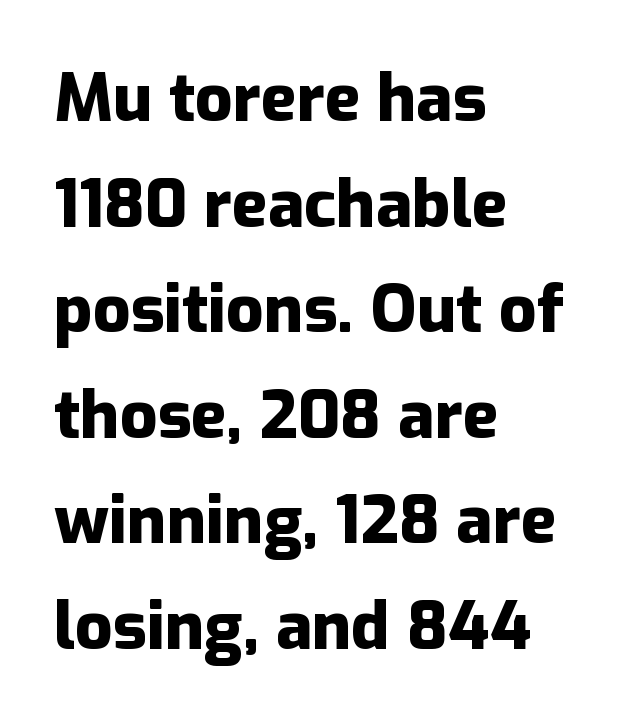
The image shows 66 px heavy sans-serif type, upright; set left-aligned, normal line spacing (1.6x), normal letter spacing, not underlined; low stroke contrast and a medium x-height.
